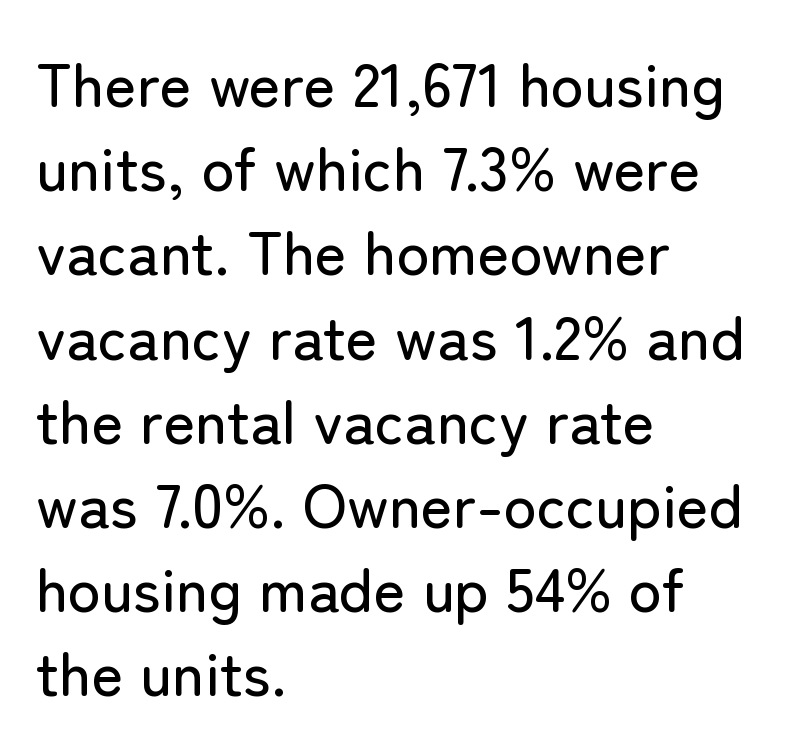
The image shows 61 px sans-serif type, upright; set left-aligned, normal line spacing (1.38x), normal letter spacing, not underlined; low stroke contrast and a medium x-height.
